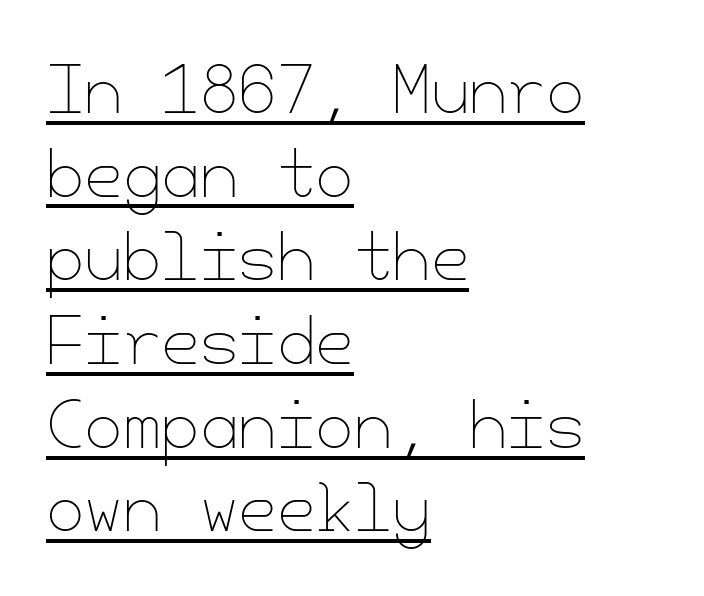
{"italic": "no", "bold": "no", "weight": "thin", "width": "normal", "stroke_contrast": "low", "x_height": "small", "underline": "yes", "align": "left", "line_spacing": "normal", "line_spacing_ratio": 1.35, "letter_spacing": "normal", "letter_spacing_em": 0.0, "glyph_px": 62}
